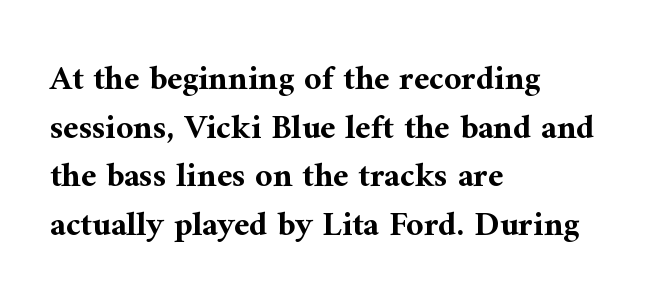
The image shows 34 px bold serif type, upright; set left-aligned, normal line spacing (1.43x), normal letter spacing, not underlined; medium stroke contrast and a medium x-height.
